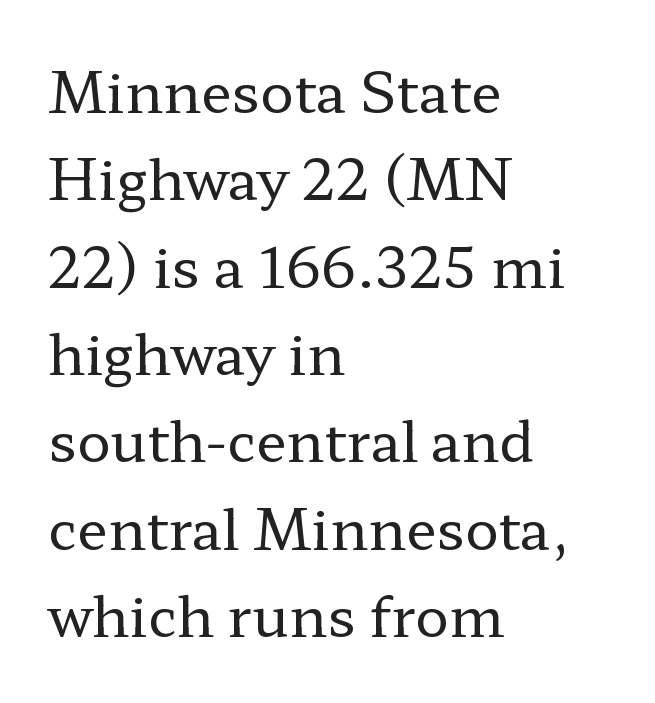
These lines stack with their left ends in a neat column. The letterforms sit at book weight or below. Plain, unruled lines of type. You could not count columns in this text — the font is proportionally spaced.
